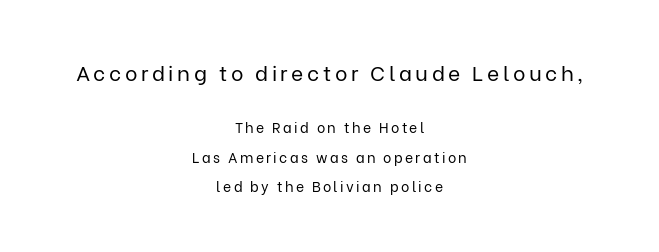
{"italic": "no", "bold": "no", "underline": "no", "align": "center", "line_spacing": "loose", "line_spacing_ratio": 2.11, "larger_block": "first", "size_ratio": 1.5, "glyph_px": 21}
